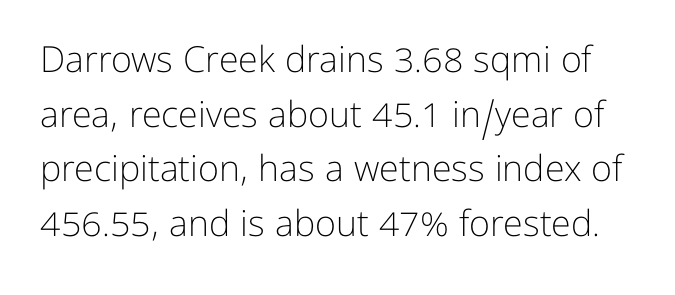
The image shows 36 px light sans-serif type, upright; set normal line spacing (1.52x), normal letter spacing, not underlined; low stroke contrast and a medium x-height.
